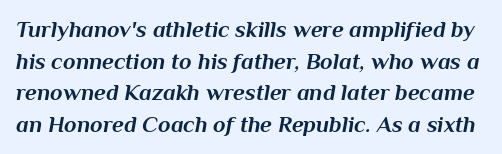
Beneath every word, the page is bare. The rendering applies a slant to the glyphs. What stands out about the letter spacing? Nothing — it is the standard amount. The strokes are fattened all the way to bold. The leading is moderate, giving the passage an even texture.
